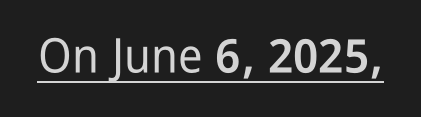
Character widths vary here, with narrow letters taking less room than wide ones. Is there an underline? Yes — a line sits under the letters. Is the letter spacing exaggerated? No — it looks like the ordinary default. The specimen reads as upright at a glance. I'd call this a sans setting — the letters go barefoot.
